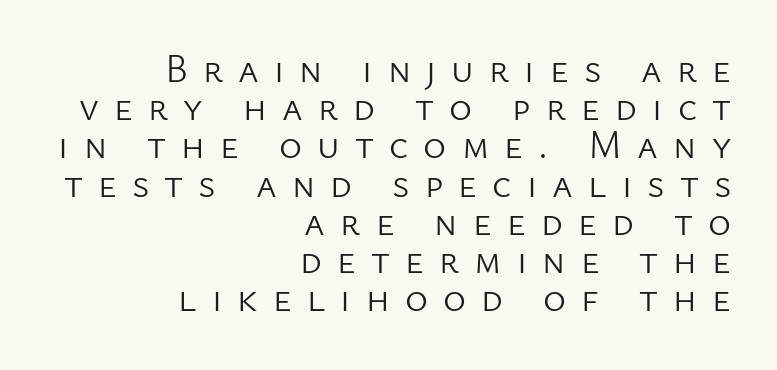
Vertical spacing — tight. The letters look calm and open, with moderate or lighter stems. The designer went with a sans here, leaving each stem footless. Rule under the text: the space is simply empty. The face used here is rendered with a markedly widened letterfit. Varying glyph widths throughout — classic text-font behaviour.
